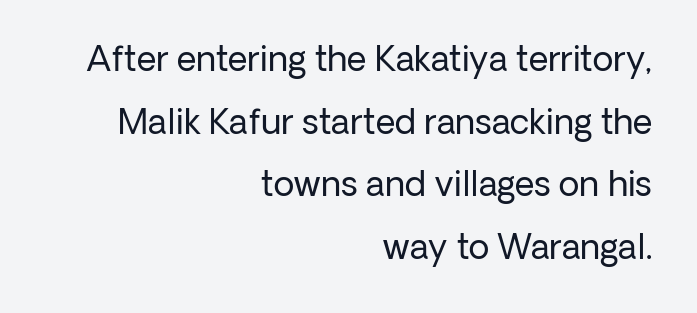
The image shows 34 px regular-weight sans-serif type, upright; set right-aligned, line spacing 1.84x, normal letter spacing, not underlined; low stroke contrast and a medium x-height.
